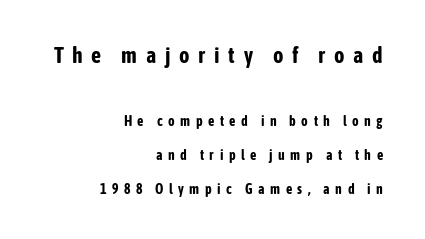
Q: Is the text bold? A: Yes.
Q: Is the text italic (slanted)? A: No, it is upright.
Q: Is the text underlined? A: No.
Q: How is the paragraph aligned? A: Right-aligned.
Q: Is the spacing between letters normal or unusually wide? A: Unusually wide.
Q: Is the spacing between lines tight, normal or loose? A: Loose.
Q: Which block of text is set in a larger size, the first (top) or the second (bottom)? A: The first (top) one.
